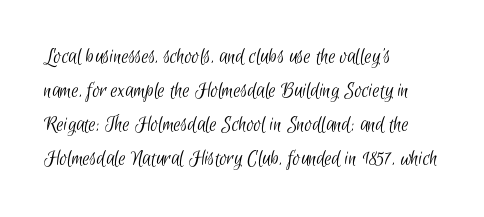
Q: Is the text bold? A: No.
Q: Is the text underlined? A: No.
Q: How is the paragraph aligned? A: Left-aligned.
Q: Is the spacing between letters normal or unusually wide? A: Normal.
Q: Is the spacing between lines tight, normal or loose? A: Normal.
